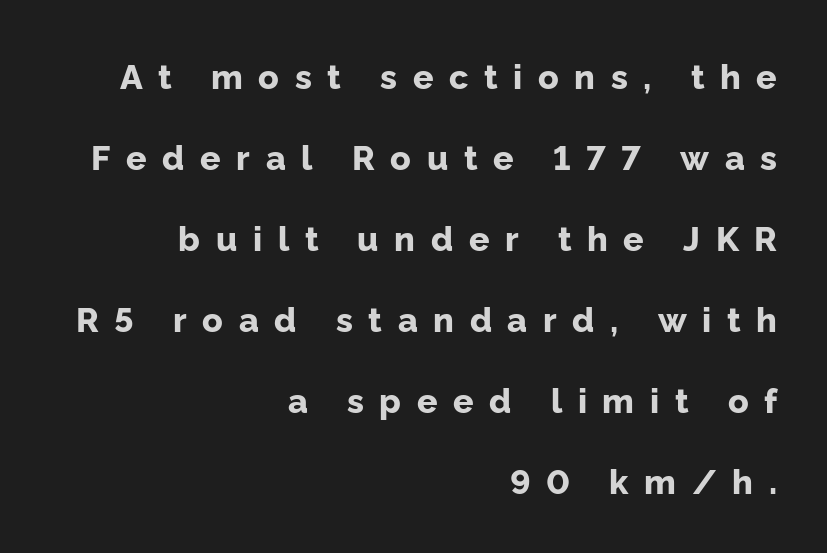
These lines were composed using upright roman letters. Serifs: no, the terminals of the letterforms are clean. Do the characters align in a grid? No, the font is proportional. Heft: maximum for text — a bold. The baseline area is clear. This sample uses expanded letter spacing, leaving extra air between glyphs.
